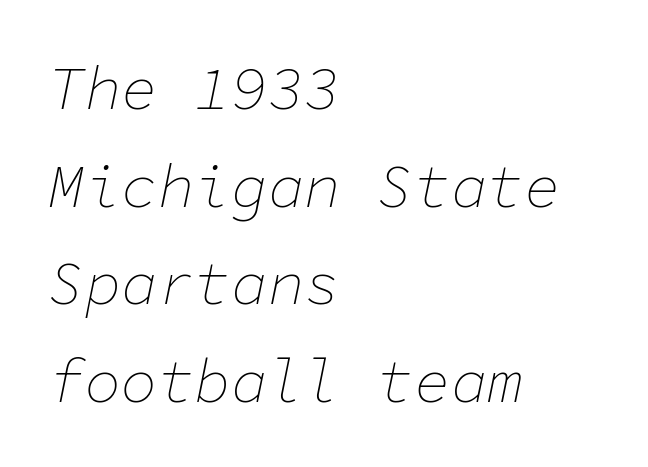
{"italic": "yes", "lean": "right", "slant_degrees": 11, "bold": "no", "weight": "thin", "width": "normal", "stroke_contrast": "low", "x_height": "medium", "monospaced": "yes", "underline": "no", "align": "left", "line_spacing": "normal", "line_spacing_ratio": 1.6, "letter_spacing": "normal", "letter_spacing_em": 0.0, "glyph_px": 61}
